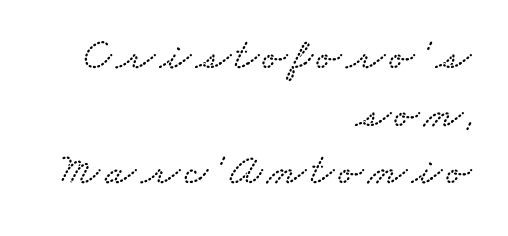
The rendering uses natural spacing where letterforms have individual widths. Plain, unruled lines of type. The space between consecutive lines is moderate. The rag falls on the left side of this text block.
